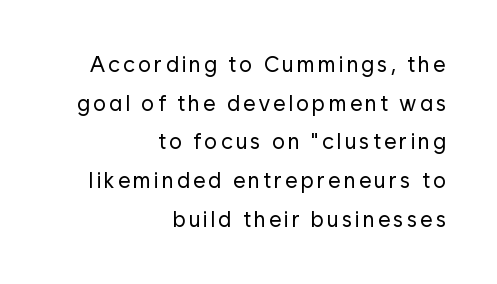
{"italic": "no", "bold": "no", "underline": "no", "align": "right", "line_spacing_ratio": 1.76, "glyph_px": 22}
